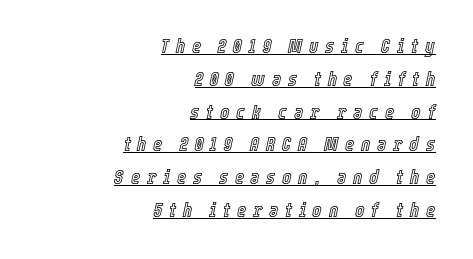
The image shows 20 px text type, italic (leaning right); set right-aligned, normal line spacing (1.64x), unusually wide letter spacing (+0.33 em), underlined.
